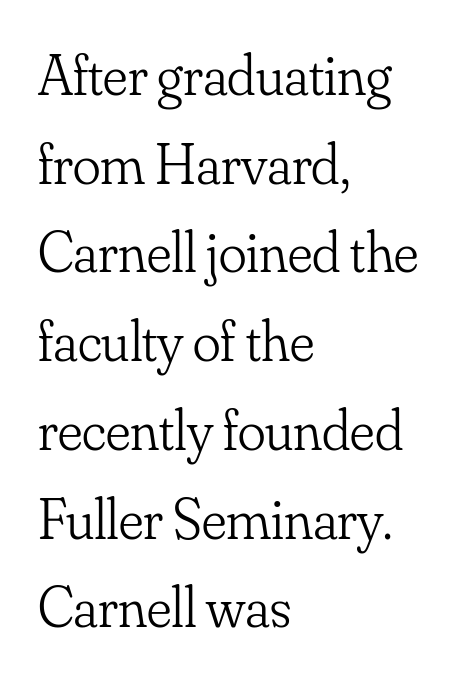
The image shows 58 px light serif type, upright; set left-aligned, normal line spacing (1.53x), normal letter spacing, not underlined; low stroke contrast and a small x-height.
